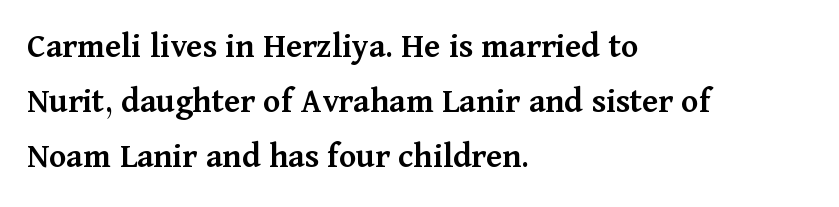
How would I describe the line gaps? Plain and ordinary. Rule under the text: the space is simply empty. The rendering shows small feet on the letterforms — a serif design. All the whitespace from short lines collects on the right. A typesetter would call this zero additional tracking.
